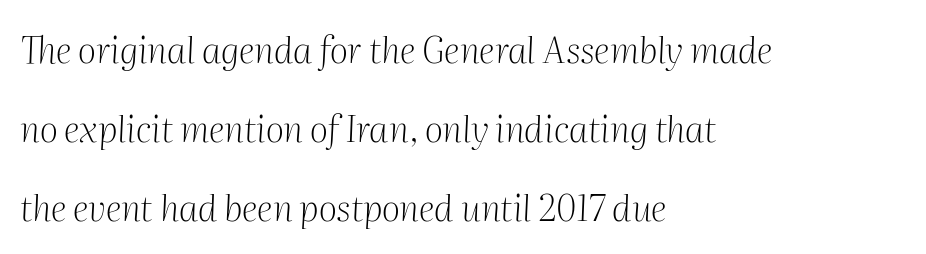
{"serif": "yes", "italic": "yes", "lean": "right", "slant_degrees": 2, "bold": "no", "weight": "light", "width": "normal", "stroke_contrast": "medium", "x_height": "medium", "monospaced": "no", "underline": "no", "align": "left", "line_spacing": "loose", "line_spacing_ratio": 2.2, "letter_spacing": "normal", "letter_spacing_em": 0.0, "glyph_px": 36}
